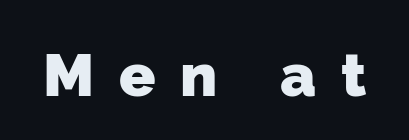
The designer went with a sans here, leaving each stem footless. Characters follow at a spacing far wider than the type designer built in. Has an underline been added? It has not. Heavy, bold letterforms. Character widths vary here, with narrow letters taking less room than wide ones.
